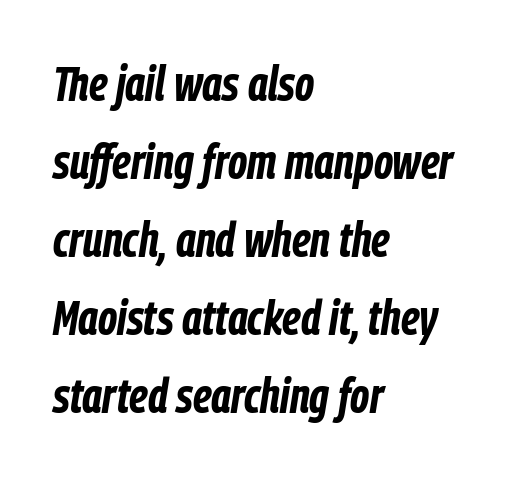
Horizontal alignment here is leftward, the default for most running prose. Between one letter and the next there's only the usual sliver of space. You can tell it's italic because the verticals aren't actually vertical. Heft: maximum for text — a bold.
